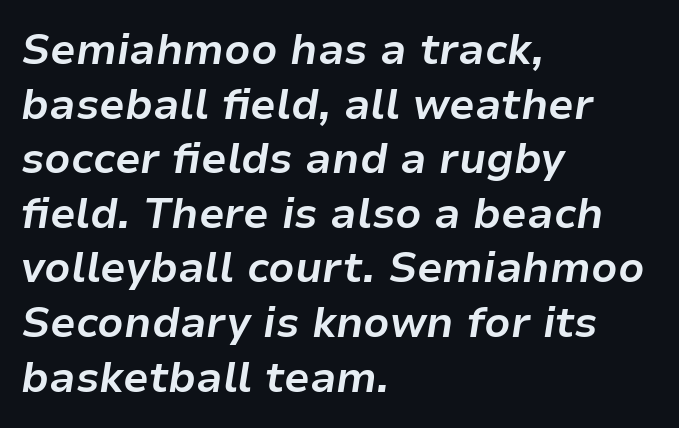
Q: Is the text bold? A: Yes.
Q: Is the text italic (slanted)? A: Yes, it leans right by about 9 degrees.
Q: Is the text underlined? A: No.
Q: How is the paragraph aligned? A: Left-aligned.
Q: Is the spacing between letters normal or unusually wide? A: Normal.
Q: Is the spacing between lines tight, normal or loose? A: Normal.
Q: Width (condensed, normal, or wide)? A: Normal.
Q: Stroke contrast? A: Low.
Q: x-height? A: Medium.
Q: Monospaced? A: No.
